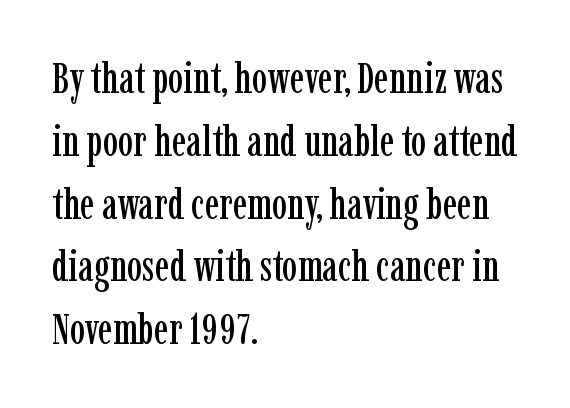
{"serif": "yes", "italic": "no", "width": "condensed", "stroke_contrast": "low", "x_height": "medium", "monospaced": "no", "underline": "no", "align": "left", "line_spacing": "normal", "line_spacing_ratio": 1.46, "letter_spacing": "normal", "letter_spacing_em": 0.0, "glyph_px": 43}
